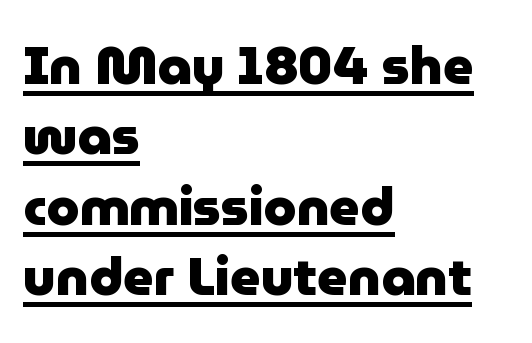
{"serif": "no", "italic": "no", "bold": "yes", "weight": "heavy", "width": "normal", "stroke_contrast": "low", "x_height": "medium", "monospaced": "no", "underline": "yes", "align": "left", "line_spacing": "normal", "line_spacing_ratio": 1.33, "letter_spacing": "normal", "letter_spacing_em": 0.0, "glyph_px": 53}
